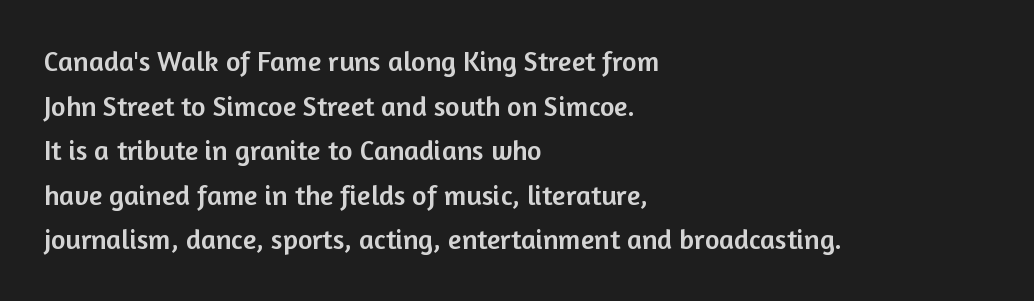
The passage shown is typed in a proportional face where columns would drift. The letters sit at their default tracking, neither squeezed nor spread. This is roman type, the default non-slanted kind. Every row of glyphs begins at an identical x-position on the left.
